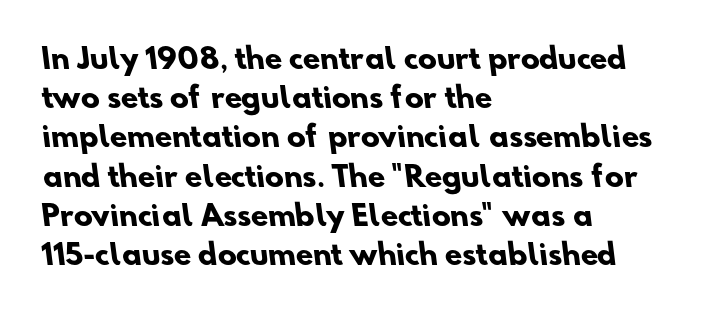
The rendering uses natural spacing where letterforms have individual widths. Line beginnings align vertically; line endings do not. The sample has been set heavy, in full bold. How would I describe the line gaps? Plain and ordinary.
